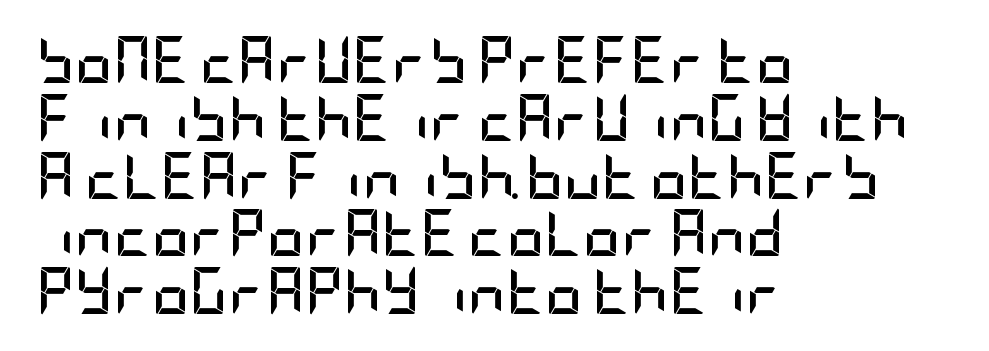
The rendering shows plain stroke endings on the letterforms — a sans-serif design. Compared with a centered layout, this one pins lines to the left instead. The typography opts for an upright posture over an oblique one. Each row of text sits above clean, open space. The font is running at its bold setting. The letters sit at their default tracking, neither squeezed nor spread.
